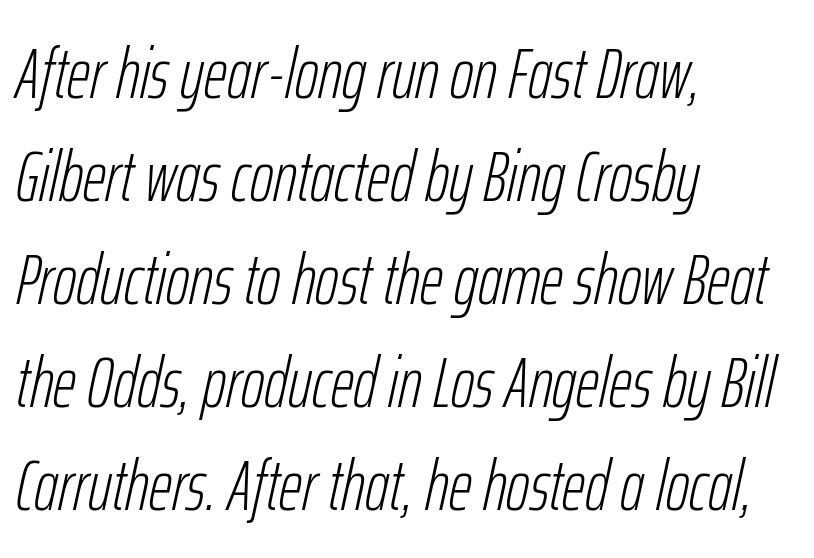
Q: Is the text bold? A: No.
Q: Is the text italic (slanted)? A: Yes, it leans right by about 12 degrees.
Q: Is the text underlined? A: No.
Q: How is the paragraph aligned? A: Left-aligned.
Q: Is the spacing between letters normal or unusually wide? A: Normal.
Q: Is the spacing between lines tight, normal or loose? A: Normal.
Q: Width (condensed, normal, or wide)? A: Condensed.
Q: Stroke contrast? A: Low.
Q: x-height? A: Medium.
Q: Monospaced? A: No.
